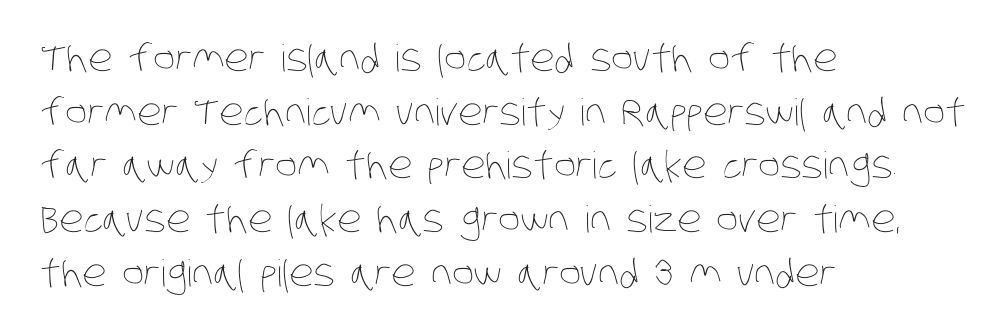
This sample has the flowing, uneven cadence of proportional lettering. A quiet, ordinary-to-light weight characterises the typeface. A student would call this left alignment; a typographer would say flush left, rag right. Nobody drew a line under any word here. Each word holds together tightly as a unit, with standard inter-letter gaps. One glance says typical: line gaps are just what's usual.
